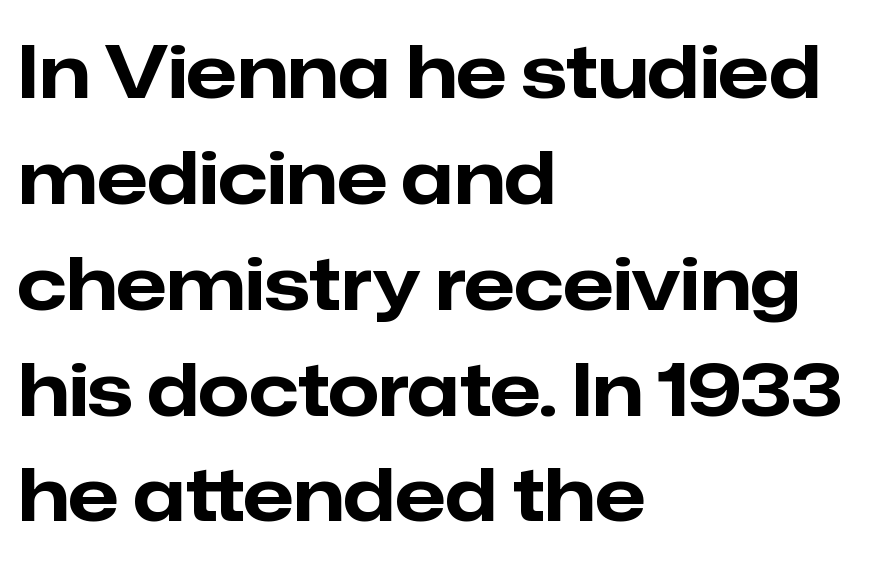
The image shows 73 px bold sans-serif type, upright; set left-aligned, normal line spacing (1.45x), normal letter spacing, not underlined; low stroke contrast and a medium x-height.
